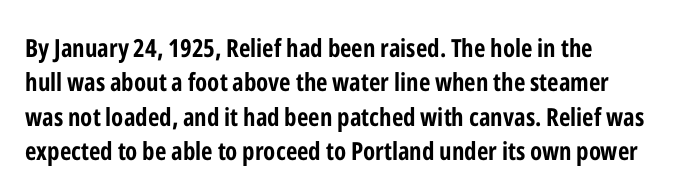
Plain, unruled lines of type. The tracking reads as untouched default to a designer's eye. Strong, thick strokes mark this as bold type. Posture: vertical. Does the leading feel generous? No, just average.
